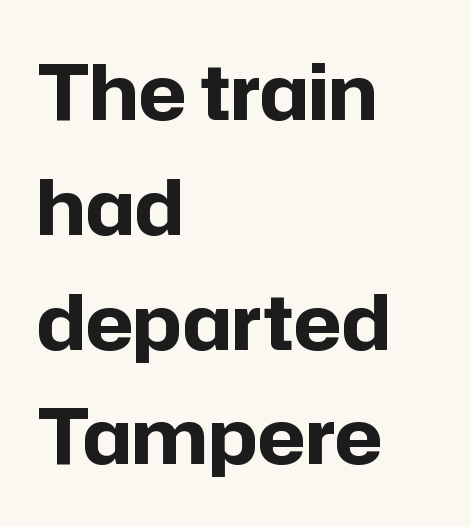
Short and long lines alike share a common starting point at left. These lines are rendered in a variable-pitch font. Strokes here are thick enough to call this a true bold. Underlining? Definitely not there. One glance says typical: line gaps are just what's usual.
